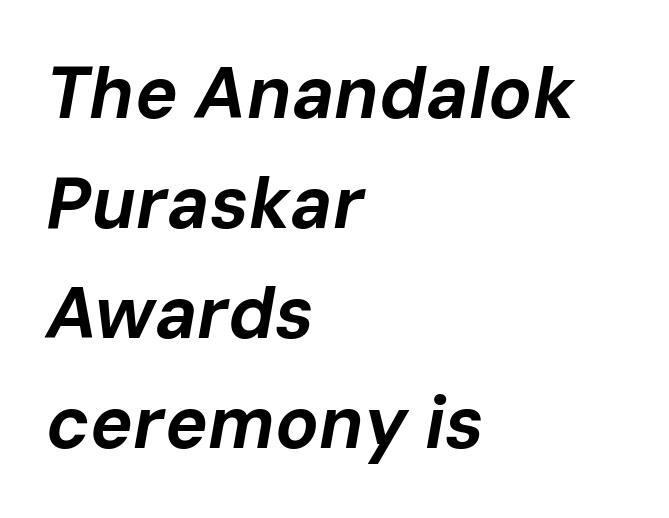
The image shows 72 px bold type, italic (leaning right); set left-aligned, normal line spacing (1.53x), normal letter spacing, not underlined; low stroke contrast and a medium x-height.
